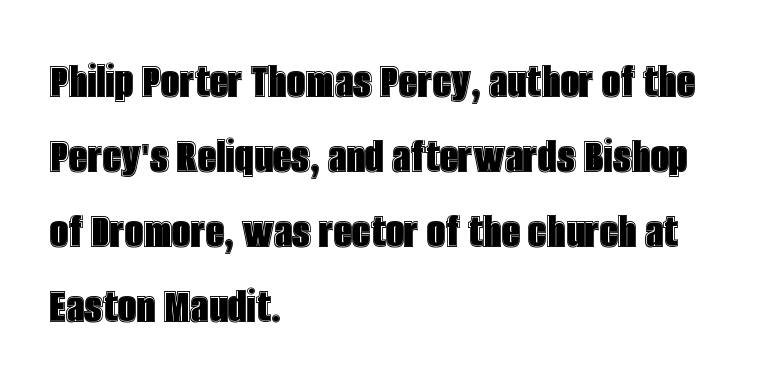
The image shows 52 px condensed type, upright; set left-aligned, normal line spacing (1.44x), normal letter spacing, not underlined; a large x-height.
